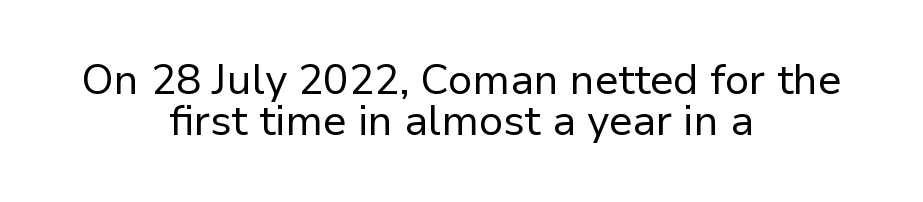
Underlining? Definitely not there. The lettering holds an erect, upright posture throughout. Each line is balanced around a shared central axis. The rendering uses a small line-height, squeezing the rows.
